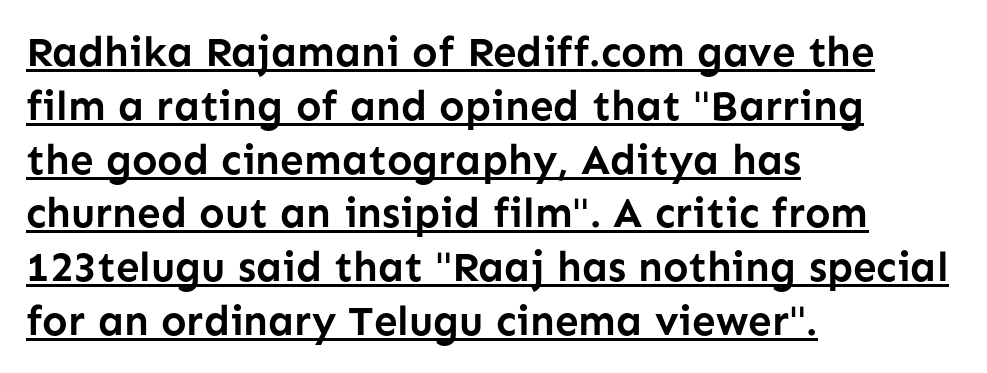
The image shows 42 px semibold sans-serif type, upright; set left-aligned, normal line spacing (1.28x), normal letter spacing, underlined; low stroke contrast and a medium x-height.
